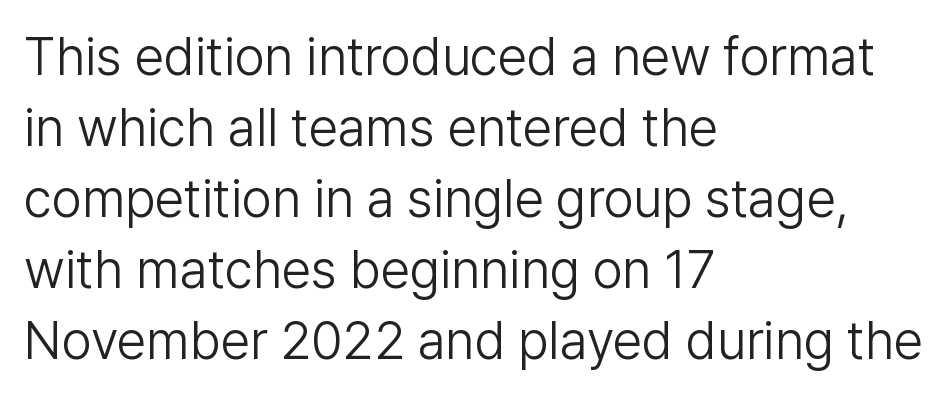
{"serif": "no", "italic": "no", "bold": "no", "weight": "light", "width": "normal", "stroke_contrast": "low", "x_height": "medium", "monospaced": "no", "underline": "no", "align": "left", "line_spacing": "normal", "line_spacing_ratio": 1.34, "letter_spacing": "normal", "letter_spacing_em": 0.0, "glyph_px": 53}
